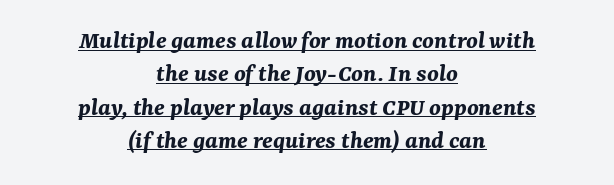
The image shows 26 px bold type, italic (leaning right); set centered, normal line spacing (1.28x), normal letter spacing, underlined.
